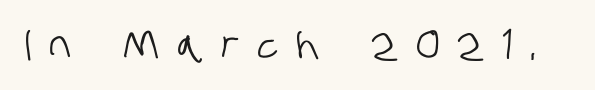
{"serif": "no", "width": "condensed", "stroke_contrast": "low", "x_height": "large", "monospaced": "no", "underline": "no", "letter_spacing": "wide", "letter_spacing_em": 0.46, "glyph_px": 39}
